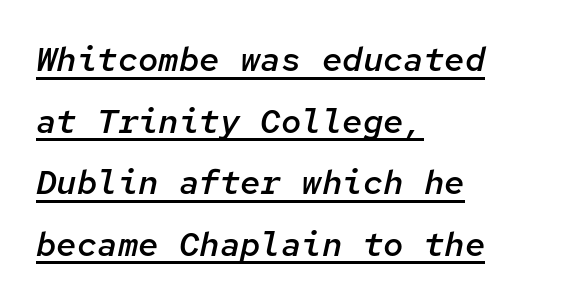
{"italic": "yes", "lean": "right", "slant_degrees": 12, "bold": "semi", "weight": "semibold", "width": "normal", "stroke_contrast": "low", "x_height": "medium", "monospaced": "yes", "underline": "yes", "align": "left", "line_spacing_ratio": 1.81, "letter_spacing": "normal", "letter_spacing_em": 0.0, "glyph_px": 34}
